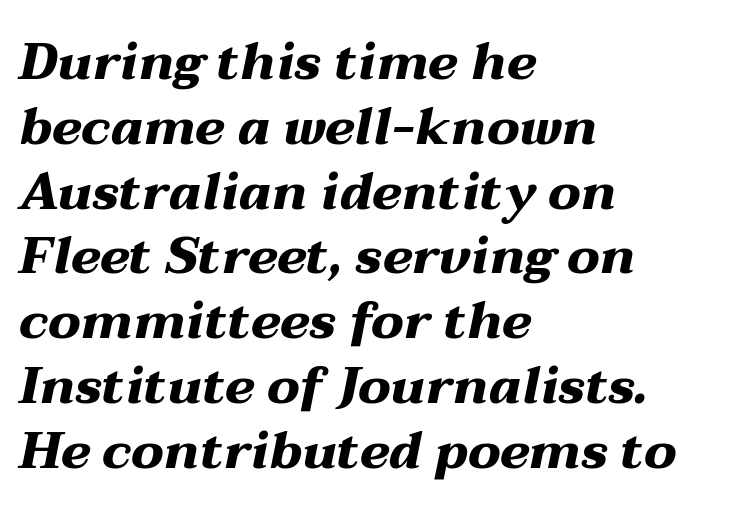
{"italic": "yes", "lean": "right", "slant_degrees": 12, "bold": "yes", "weight": "heavy", "width": "wide", "stroke_contrast": "medium", "x_height": "medium", "monospaced": "no", "underline": "no", "align": "left", "line_spacing": "normal", "line_spacing_ratio": 1.27, "letter_spacing": "normal", "letter_spacing_em": 0.0, "glyph_px": 51}
